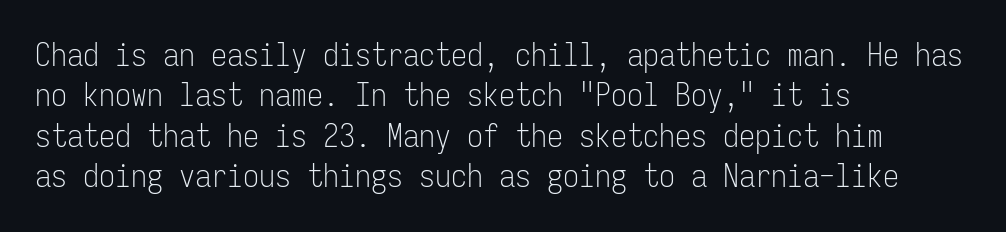
The image shows 32 px light, condensed sans-serif type, upright, monospaced; set left-aligned, normal line spacing (1.26x), normal letter spacing, not underlined; low stroke contrast and a medium x-height.
